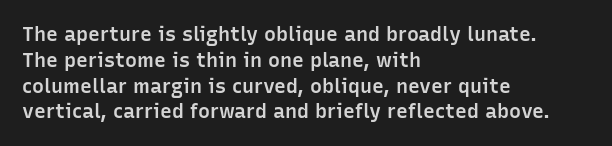
{"italic": "no", "bold": "semi", "underline": "no", "align": "left", "line_spacing": "normal", "line_spacing_ratio": 1.29, "letter_spacing": "normal", "letter_spacing_em": 0.0, "glyph_px": 20}
